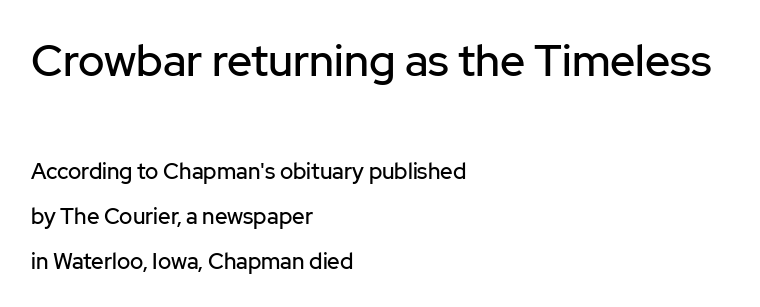
Q: Is the text italic (slanted)? A: No, it is upright.
Q: Is the typeface a serif or a sans-serif typeface? A: Sans-serif.
Q: Is the text underlined? A: No.
Q: How is the paragraph aligned? A: Left-aligned.
Q: Is the spacing between letters normal or unusually wide? A: Normal.
Q: Is the spacing between lines tight, normal or loose? A: Loose.
Q: Which block of text is set in a larger size, the first (top) or the second (bottom)? A: The first (top) one.
Q: Width (condensed, normal, or wide)? A: Normal.
Q: Stroke contrast? A: Low.
Q: x-height? A: Medium.
Q: Monospaced? A: No.
